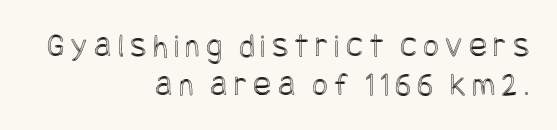
The image shows 34 px condensed type, upright; set right-aligned, tight line spacing (1.14x), not underlined; a large x-height.
